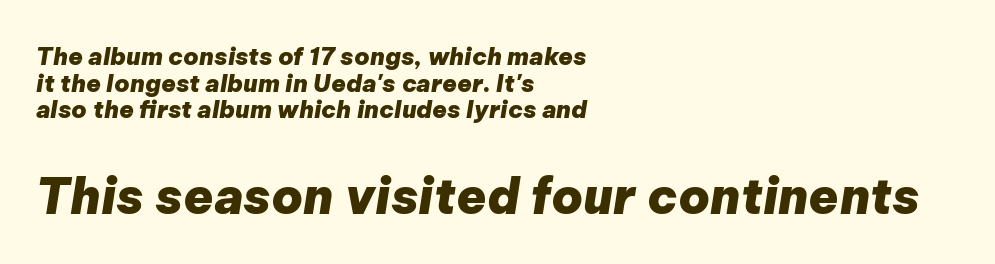
{"italic": "yes", "lean": "right", "slant_degrees": 9, "bold": "yes", "weight": "heavy", "width": "normal", "stroke_contrast": "low", "x_height": "medium", "monospaced": "no", "underline": "no", "align": "left", "line_spacing": "tight", "line_spacing_ratio": 1.11, "letter_spacing": "normal", "letter_spacing_em": 0.0, "larger_block": "second", "size_ratio": 2.04, "glyph_px": 49}
